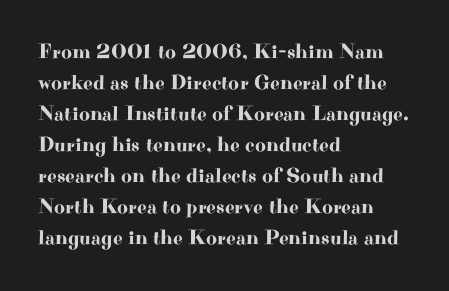
Does the copy run flush right? No — it runs flush left. The specimen reads as upright at a glance. Between one letter and the next there's only the usual sliver of space. The designer left line spacing at the default.
